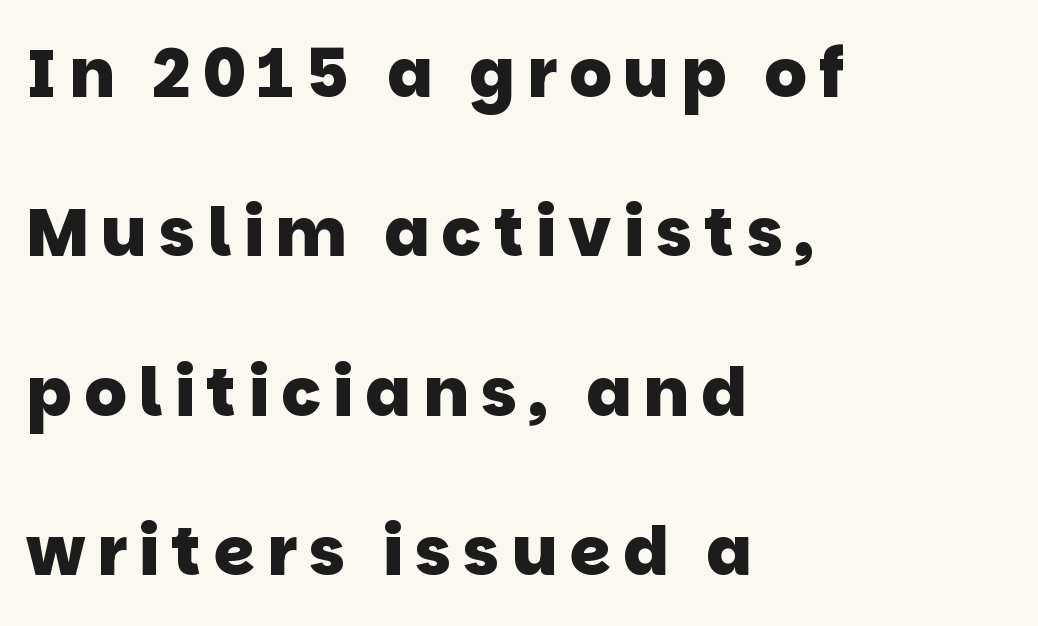
The letters advance in unequal steps, a hallmark of proportional type. Successive baselines arrive slowly, with a big drop between each. Grotesque or geometric, the face here clearly has no serifs. The string is rendered with underlining switched off. Does the copy run flush right? No — it runs flush left.
